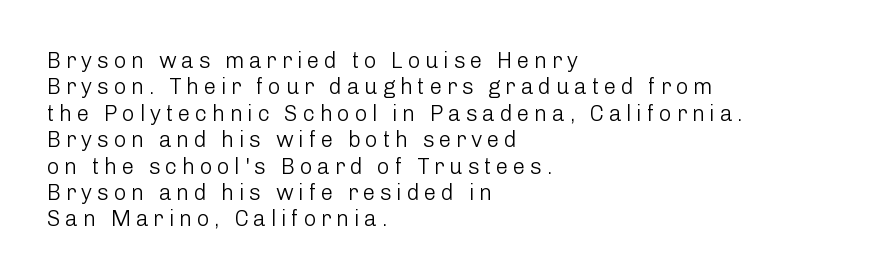
The image shows 22 px text type, upright; set left-aligned, line spacing 1.2x, unusually wide letter spacing (+0.21 em), not underlined.
